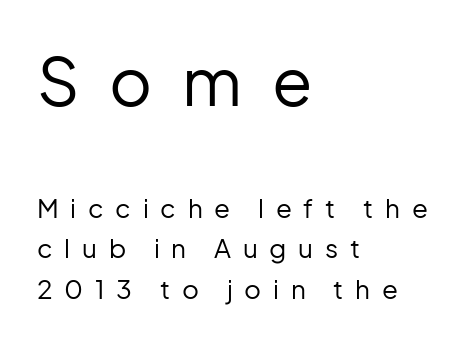
Q: Is the text bold? A: No.
Q: Is the text italic (slanted)? A: No, it is upright.
Q: Is the typeface a serif or a sans-serif typeface? A: Sans-serif.
Q: Is the text underlined? A: No.
Q: How is the paragraph aligned? A: Left-aligned.
Q: Is the spacing between letters normal or unusually wide? A: Unusually wide.
Q: Is the spacing between lines tight, normal or loose? A: Normal.
Q: Which block of text is set in a larger size, the first (top) or the second (bottom)? A: The first (top) one.
Q: Width (condensed, normal, or wide)? A: Normal.
Q: Stroke contrast? A: Low.
Q: x-height? A: Medium.
Q: Monospaced? A: No.
